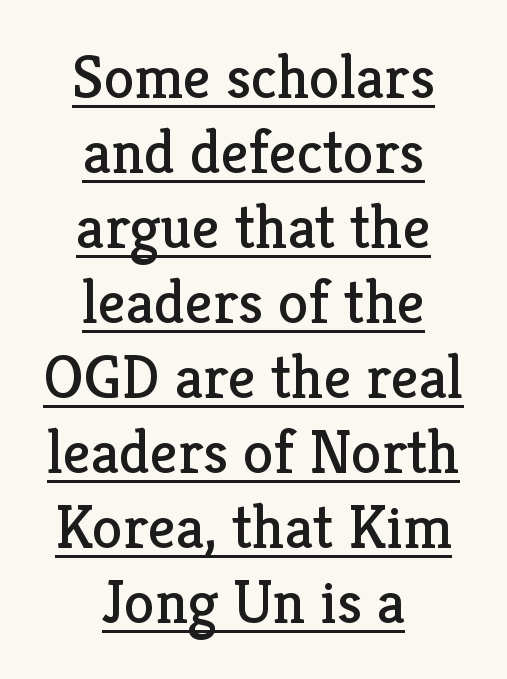
The image shows 62 px regular-weight serif type, upright; set centered, line spacing 1.21x, normal letter spacing, underlined; low stroke contrast and a medium x-height.
